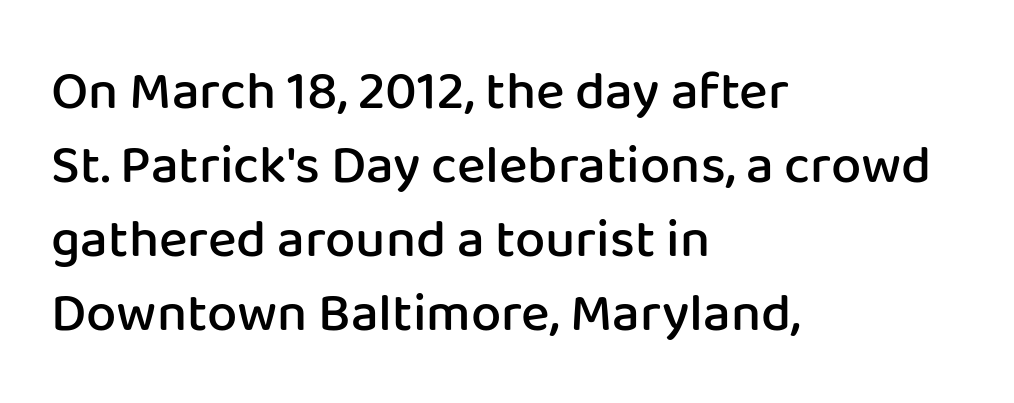
Q: Is the text bold? A: Semi-bold.
Q: Is the text italic (slanted)? A: No, it is upright.
Q: Is the typeface a serif or a sans-serif typeface? A: Sans-serif.
Q: Is the text underlined? A: No.
Q: How is the paragraph aligned? A: Left-aligned.
Q: Is the spacing between letters normal or unusually wide? A: Normal.
Q: Is the spacing between lines tight, normal or loose? A: Normal.
Q: Width (condensed, normal, or wide)? A: Normal.
Q: Stroke contrast? A: Low.
Q: x-height? A: Medium.
Q: Monospaced? A: No.
